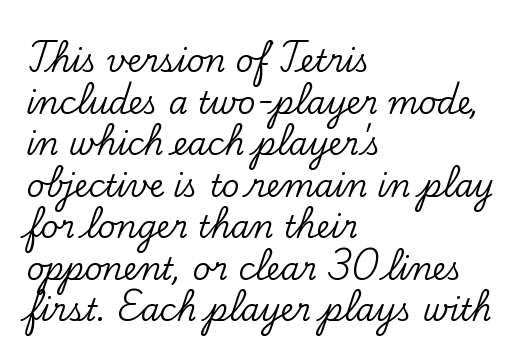
Q: Is the text italic (slanted)? A: Yes.
Q: Is the typeface a serif or a sans-serif typeface? A: Serif.
Q: Is the text underlined? A: No.
Q: How is the paragraph aligned? A: Left-aligned.
Q: Is the spacing between letters normal or unusually wide? A: Normal.
Q: Is the spacing between lines tight, normal or loose? A: Normal.
Q: Width (condensed, normal, or wide)? A: Normal.
Q: Stroke contrast? A: Low.
Q: x-height? A: Small.
Q: Monospaced? A: No.
